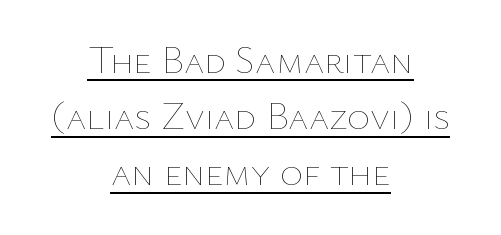
{"italic": "no", "bold": "no", "weight": "thin", "width": "normal", "stroke_contrast": "low", "x_height": "medium", "monospaced": "no", "underline": "yes", "align": "center", "line_spacing": "normal", "line_spacing_ratio": 1.44, "letter_spacing": "normal", "letter_spacing_em": 0.0, "glyph_px": 39}
